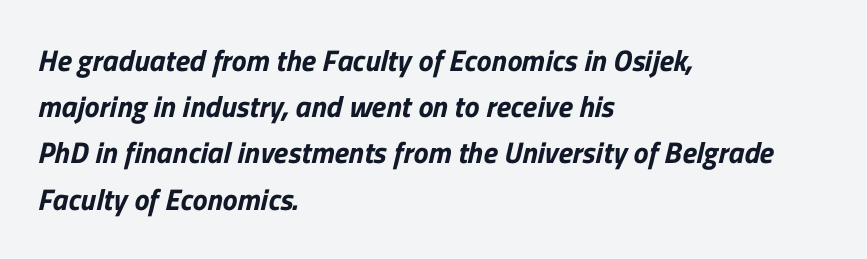
Note the varied advance widths — an 'i' is clearly narrower than an 'm'. Grotesque or geometric, the face here clearly has no serifs. Letters rest on an invisible, unmarked baseline. Horizontal bands of white between lines are of average thickness.
